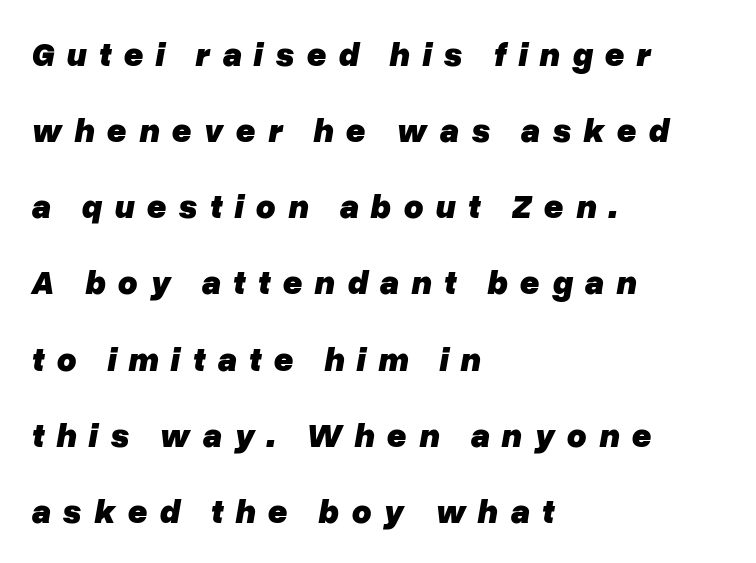
The rendering uses natural spacing where letterforms have individual widths. The letters are bold, with thick, heavy strokes. Observe the wide spacing: letters keep a clear distance from each other. Horizontal bands of white between lines are thick stripes. Looking at the ascenders, they clearly lean. Reading down the block, your eye returns to a fixed left position each line.
